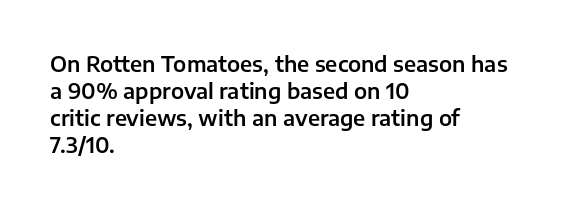
Q: Is the text italic (slanted)? A: No, it is upright.
Q: Is the text underlined? A: No.
Q: How is the paragraph aligned? A: Left-aligned.
Q: Is the spacing between letters normal or unusually wide? A: Normal.
Q: Is the spacing between lines tight, normal or loose? A: Normal.
